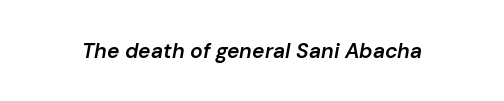
Students, note that the glyphs here touch the page at normal intervals. Descender tails drop into unmarked territory. Slant detected: the letters are inclined. Is the type bold? Partly — it's a semibold, heavier than regular but not fully bold.
